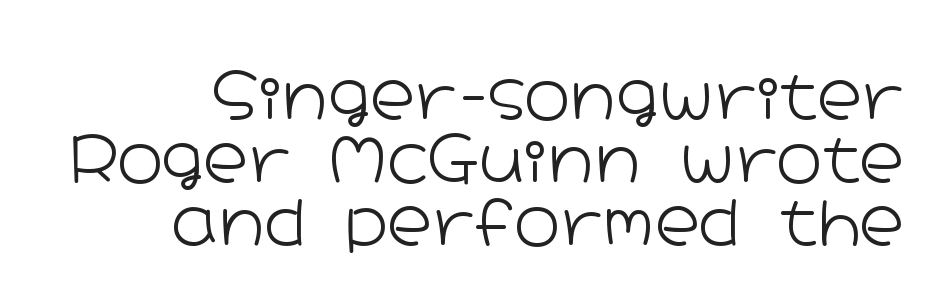
The designer went with a sans here, leaving each stem footless. The typography opts for an upright posture over an oblique one. The weight would be labelled regular, book, light, or lighter still. Vertical spacing — tight. Proportional: the letters do not fall into vertical columns.
